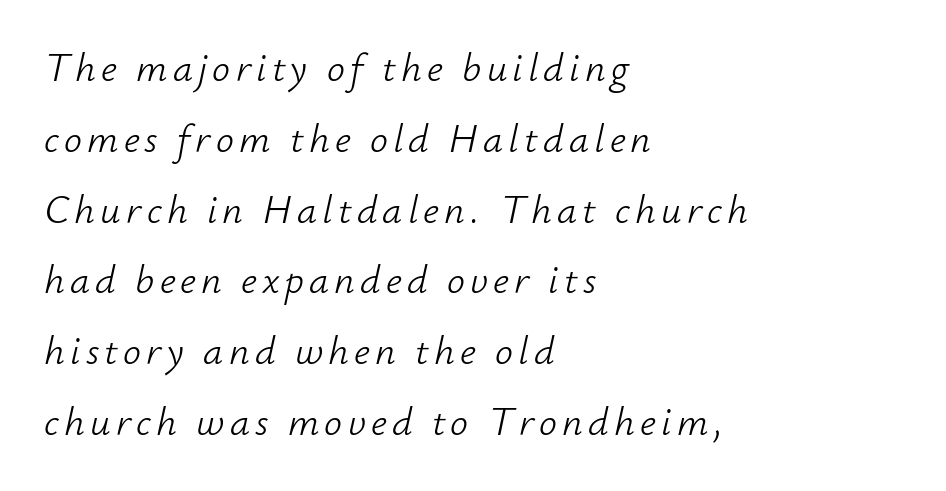
{"italic": "yes", "lean": "right", "slant_degrees": 12, "bold": "no", "weight": "light", "width": "normal", "stroke_contrast": "low", "x_height": "small", "monospaced": "no", "underline": "no", "align": "left", "line_spacing_ratio": 1.77, "glyph_px": 40}
